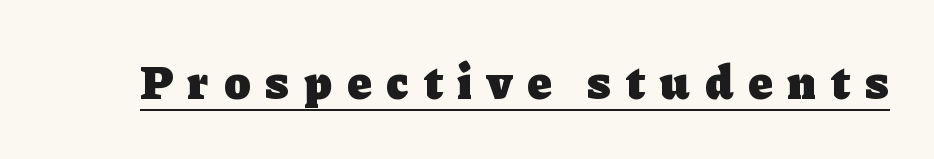
The image shows 48 px heavy serif type, upright; set unusually wide letter spacing (+0.32 em), underlined; low stroke contrast and a medium x-height.
